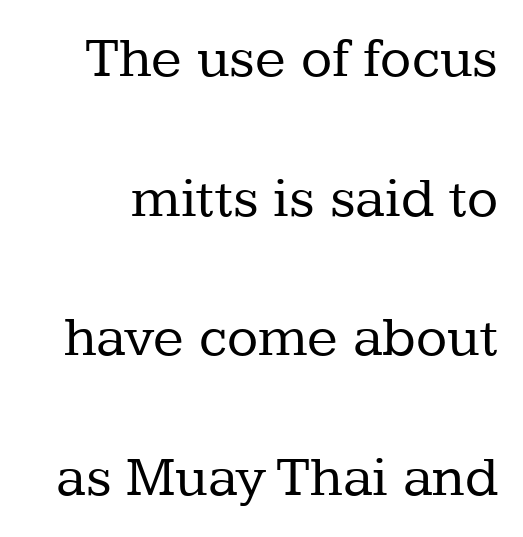
The image shows 57 px regular-weight serif type, upright; set loose line spacing (2.45x), normal letter spacing, not underlined; low stroke contrast and a medium x-height.
